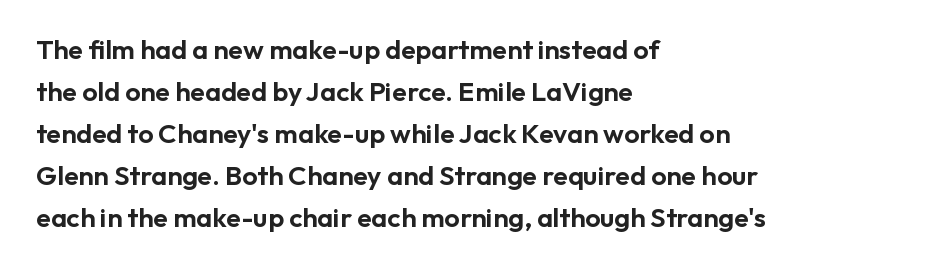
Q: Is the text italic (slanted)? A: No, it is upright.
Q: Is the text underlined? A: No.
Q: How is the paragraph aligned? A: Left-aligned.
Q: Is the spacing between letters normal or unusually wide? A: Normal.
Q: Is the spacing between lines tight, normal or loose? A: Normal.
